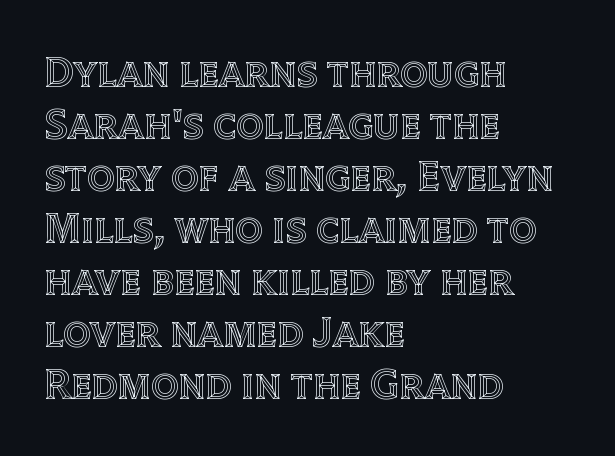
Q: Is the text italic (slanted)? A: No, it is upright.
Q: Is the text underlined? A: No.
Q: How is the paragraph aligned? A: Left-aligned.
Q: Is the spacing between letters normal or unusually wide? A: Normal.
Q: Width (condensed, normal, or wide)? A: Normal.
Q: x-height? A: Large.
Q: Monospaced? A: No.
